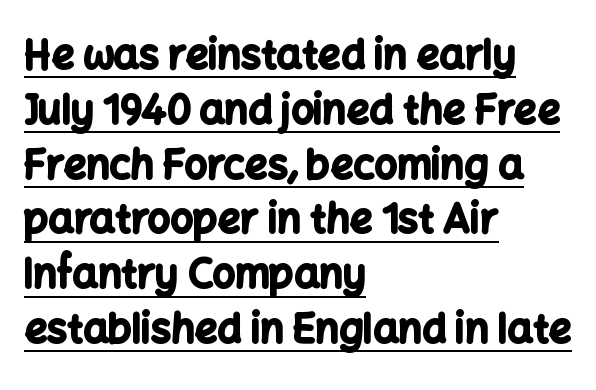
Q: Is the text bold? A: Yes.
Q: Is the text italic (slanted)? A: No, it is upright.
Q: Is the typeface a serif or a sans-serif typeface? A: Sans-serif.
Q: Is the text underlined? A: Yes.
Q: How is the paragraph aligned? A: Left-aligned.
Q: Is the spacing between letters normal or unusually wide? A: Normal.
Q: Is the spacing between lines tight, normal or loose? A: Normal.
Q: Width (condensed, normal, or wide)? A: Normal.
Q: Stroke contrast? A: Low.
Q: x-height? A: Medium.
Q: Monospaced? A: No.
